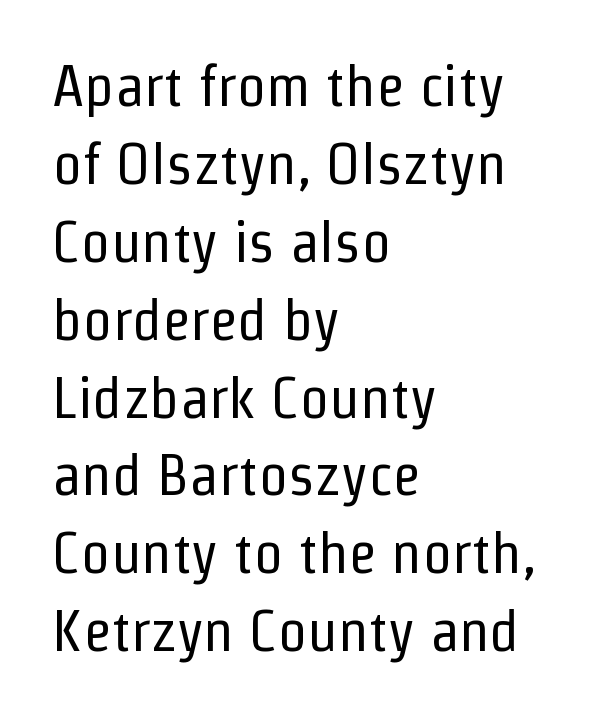
Q: Is the text bold? A: No.
Q: Is the text italic (slanted)? A: No, it is upright.
Q: Is the typeface a serif or a sans-serif typeface? A: Sans-serif.
Q: Is the text underlined? A: No.
Q: How is the paragraph aligned? A: Left-aligned.
Q: Is the spacing between letters normal or unusually wide? A: Normal.
Q: Is the spacing between lines tight, normal or loose? A: Normal.
Q: Width (condensed, normal, or wide)? A: Condensed.
Q: Stroke contrast? A: Low.
Q: x-height? A: Medium.
Q: Monospaced? A: No.
